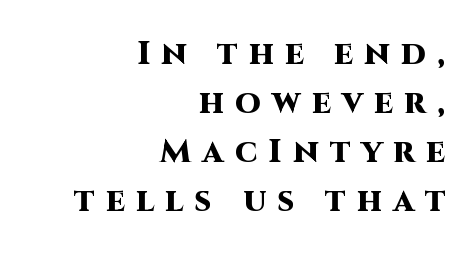
{"serif": "no", "italic": "no", "bold": "yes", "weight": "heavy", "width": "normal", "stroke_contrast": "high", "x_height": "large", "monospaced": "no", "underline": "no", "align": "right", "line_spacing": "normal", "line_spacing_ratio": 1.48, "letter_spacing": "wide", "letter_spacing_em": 0.34, "glyph_px": 33}
